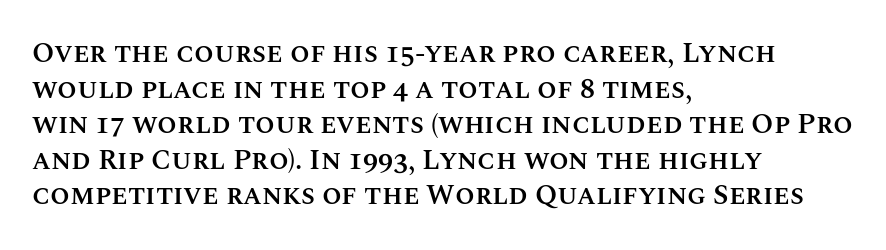
{"italic": "no", "bold": "semi", "weight": "semibold", "width": "normal", "stroke_contrast": "medium", "x_height": "large", "monospaced": "no", "underline": "no", "align": "left", "line_spacing": "normal", "line_spacing_ratio": 1.27, "letter_spacing": "normal", "letter_spacing_em": 0.0, "glyph_px": 28}
